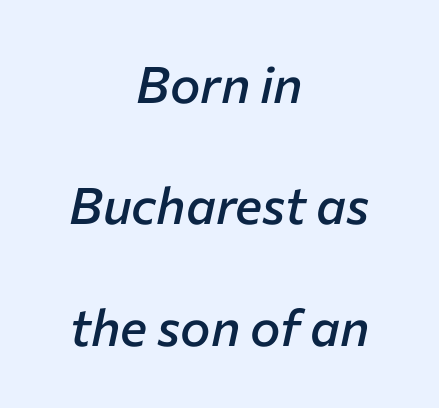
Q: Is the text bold? A: Semi-bold.
Q: Is the text italic (slanted)? A: Yes, it leans right by about 12 degrees.
Q: Is the text underlined? A: No.
Q: How is the paragraph aligned? A: Centered.
Q: Is the spacing between letters normal or unusually wide? A: Normal.
Q: Is the spacing between lines tight, normal or loose? A: Loose.
Q: Width (condensed, normal, or wide)? A: Normal.
Q: Stroke contrast? A: Low.
Q: x-height? A: Medium.
Q: Monospaced? A: No.
